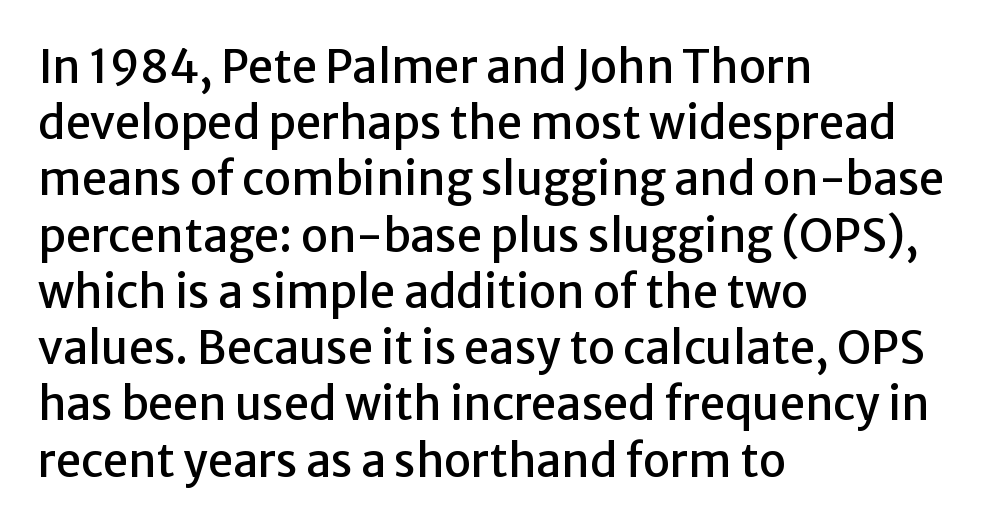
{"serif": "no", "italic": "no", "width": "normal", "stroke_contrast": "low", "x_height": "medium", "monospaced": "no", "underline": "no", "align": "left", "line_spacing": "normal", "line_spacing_ratio": 1.25, "letter_spacing": "normal", "letter_spacing_em": 0.0, "glyph_px": 45}
